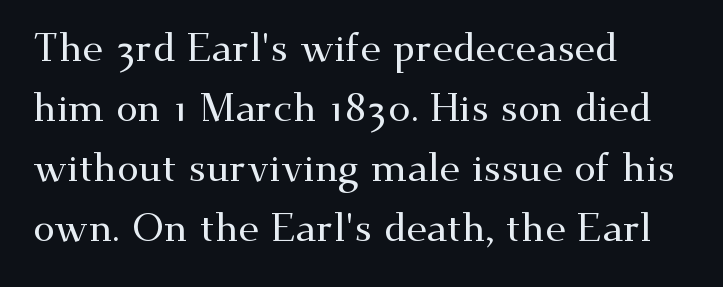
Q: Is the text italic (slanted)? A: No, it is upright.
Q: Is the typeface a serif or a sans-serif typeface? A: Serif.
Q: Is the text underlined? A: No.
Q: How is the paragraph aligned? A: Left-aligned.
Q: Is the spacing between letters normal or unusually wide? A: Normal.
Q: Is the spacing between lines tight, normal or loose? A: Normal.
Q: Width (condensed, normal, or wide)? A: Wide.
Q: Stroke contrast? A: Medium.
Q: x-height? A: Small.
Q: Monospaced? A: No.
